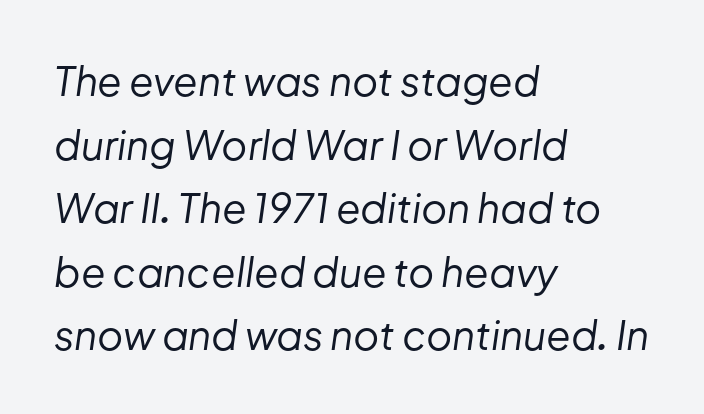
Q: Is the text bold? A: No.
Q: Is the text italic (slanted)? A: Yes, it leans right by about 8 degrees.
Q: Is the text underlined? A: No.
Q: How is the paragraph aligned? A: Left-aligned.
Q: Is the spacing between letters normal or unusually wide? A: Normal.
Q: Is the spacing between lines tight, normal or loose? A: Normal.
Q: Width (condensed, normal, or wide)? A: Normal.
Q: Stroke contrast? A: Low.
Q: x-height? A: Medium.
Q: Monospaced? A: No.
